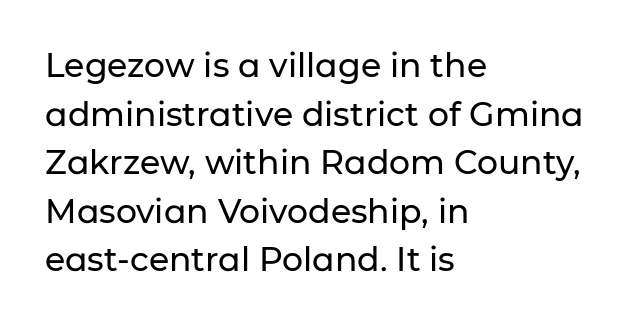
Check the space under the baseline: it is left empty. Is the block centered? No — it sits flush against the left margin. The letters carry no serifs — their stems end cleanly without finishing strokes. Looks like regular typesetting: each glyph gets only the width it needs. Leading: standard. Nope, not italic — everything's standing straight.
